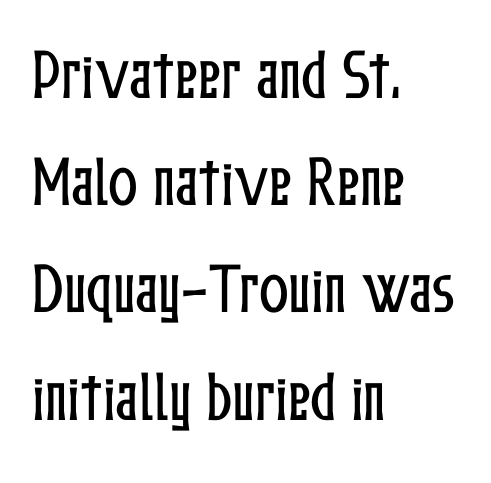
The face used here is rendered with its standard letterfit. Descender tails drop into unmarked territory. These lines were composed using upright roman letters. Proportional: the letters do not fall into vertical columns. The paragraph shown leans on its left margin. Line spacing here is loose.
